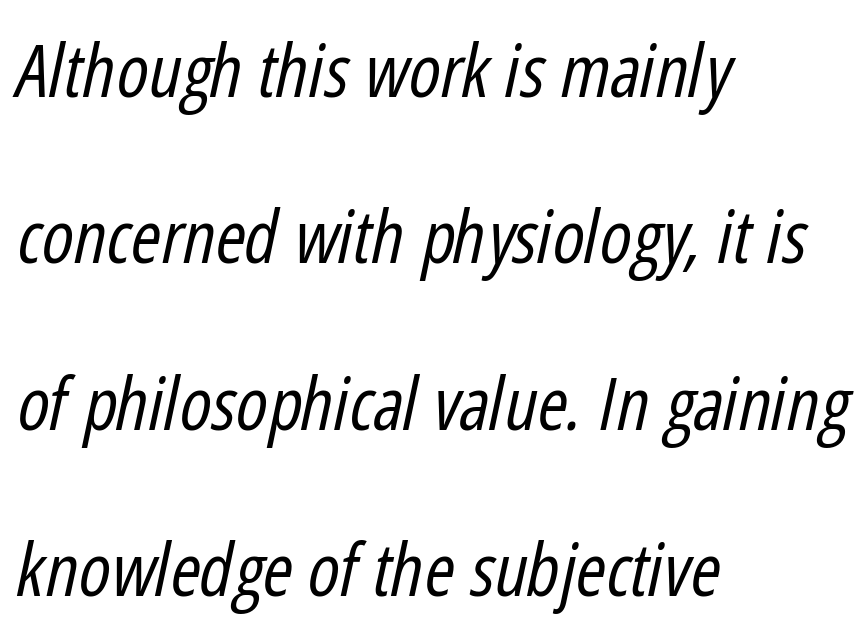
Q: Is the text bold? A: No.
Q: Is the text italic (slanted)? A: Yes, it leans right by about 12 degrees.
Q: Is the text underlined? A: No.
Q: How is the paragraph aligned? A: Left-aligned.
Q: Is the spacing between letters normal or unusually wide? A: Normal.
Q: Is the spacing between lines tight, normal or loose? A: Loose.
Q: Width (condensed, normal, or wide)? A: Condensed.
Q: Stroke contrast? A: Low.
Q: x-height? A: Medium.
Q: Monospaced? A: No.
